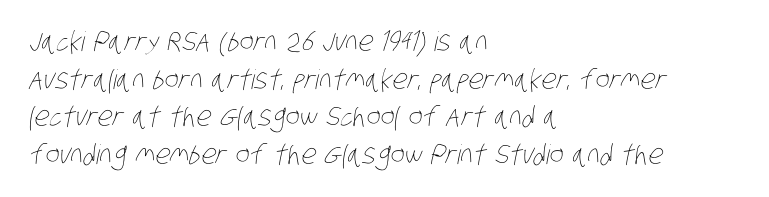
The passage shown has conventional tracking throughout. The lines are quadded left. Bare-footed words on every line. Is there much room between lines? A standard amount, neither cramped nor airy. Weight class: somewhere from thin through regular.
